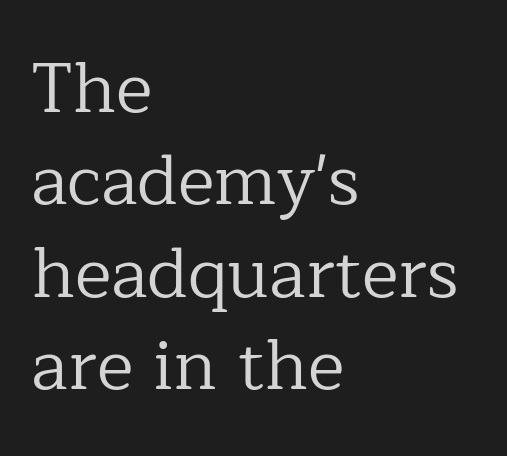
Q: Is the text bold? A: No.
Q: Is the text italic (slanted)? A: No, it is upright.
Q: Is the typeface a serif or a sans-serif typeface? A: Serif.
Q: Is the text underlined? A: No.
Q: How is the paragraph aligned? A: Left-aligned.
Q: Is the spacing between letters normal or unusually wide? A: Normal.
Q: Is the spacing between lines tight, normal or loose? A: Normal.
Q: Width (condensed, normal, or wide)? A: Normal.
Q: Stroke contrast? A: Low.
Q: x-height? A: Medium.
Q: Monospaced? A: No.
